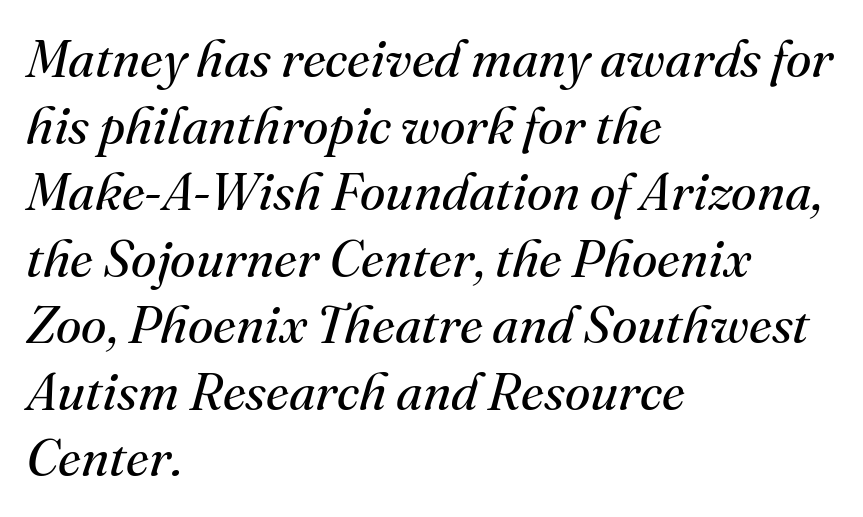
Q: Is the text bold? A: No.
Q: Is the text italic (slanted)? A: Yes, it leans right by about 16 degrees.
Q: Is the typeface a serif or a sans-serif typeface? A: Serif.
Q: Is the text underlined? A: No.
Q: How is the paragraph aligned? A: Left-aligned.
Q: Is the spacing between letters normal or unusually wide? A: Normal.
Q: Is the spacing between lines tight, normal or loose? A: Normal.
Q: Width (condensed, normal, or wide)? A: Normal.
Q: Stroke contrast? A: Medium.
Q: x-height? A: Small.
Q: Monospaced? A: No.
